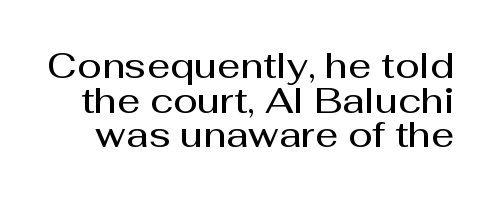
Q: Is the text bold? A: Semi-bold.
Q: Is the text italic (slanted)? A: No, it is upright.
Q: Is the typeface a serif or a sans-serif typeface? A: Sans-serif.
Q: Is the text underlined? A: No.
Q: Is the spacing between letters normal or unusually wide? A: Normal.
Q: Is the spacing between lines tight, normal or loose? A: Tight.
Q: Width (condensed, normal, or wide)? A: Normal.
Q: Stroke contrast? A: Medium.
Q: x-height? A: Medium.
Q: Monospaced? A: No.
